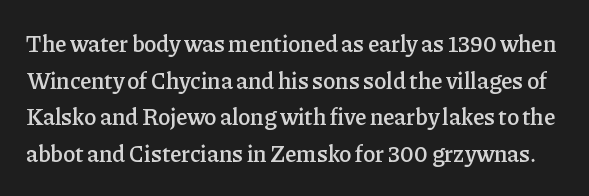
Q: Is the text bold? A: Semi-bold.
Q: Is the text italic (slanted)? A: No, it is upright.
Q: Is the text underlined? A: No.
Q: Is the spacing between letters normal or unusually wide? A: Normal.
Q: Is the spacing between lines tight, normal or loose? A: Normal.
